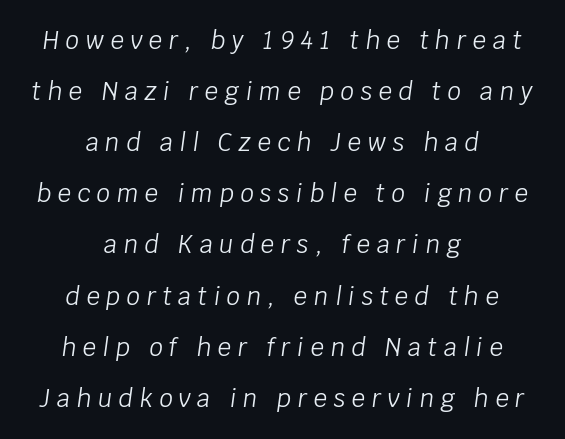
{"italic": "yes", "lean": "right", "slant_degrees": 8, "bold": "no", "underline": "no", "align": "center", "line_spacing": "loose", "line_spacing_ratio": 2.13, "letter_spacing": "wide", "letter_spacing_em": 0.27, "glyph_px": 24}
